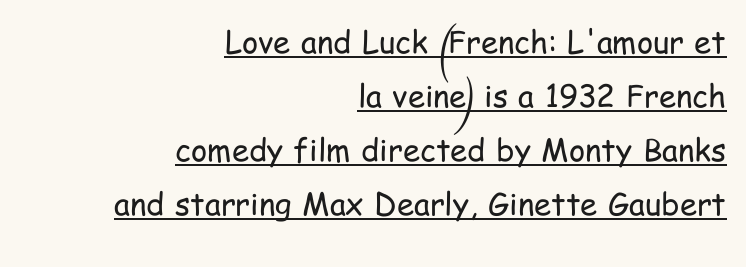
Is this a fixed-width face? No — the glyphs have proportional, varying widths. Every character sits straight up, as roman type does. Classification — sans serif. Is the letter spacing exaggerated? No — it looks like the ordinary default.
